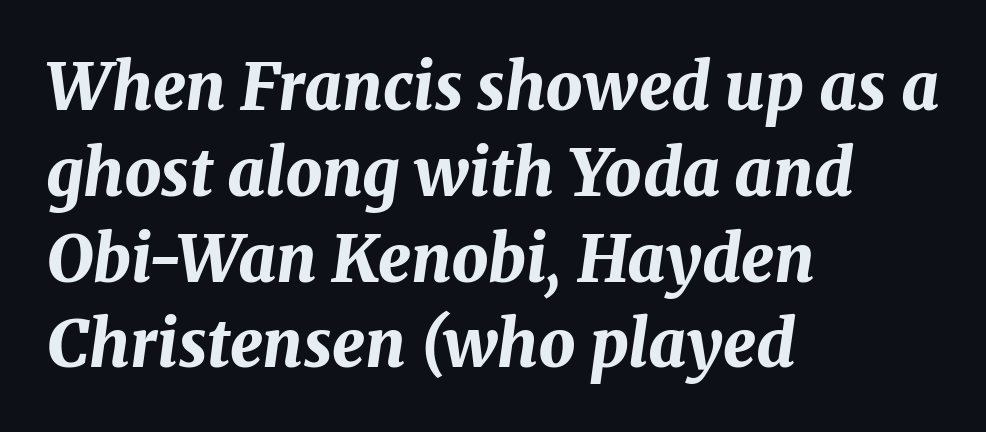
{"italic": "yes", "lean": "right", "slant_degrees": 8, "bold": "yes", "weight": "bold", "width": "normal", "stroke_contrast": "medium", "x_height": "medium", "monospaced": "no", "underline": "no", "align": "left", "line_spacing": "normal", "line_spacing_ratio": 1.32, "letter_spacing": "normal", "letter_spacing_em": 0.0, "glyph_px": 65}
